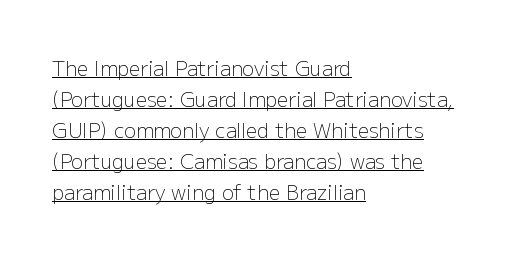
Q: Is the text bold? A: No.
Q: Is the text italic (slanted)? A: No, it is upright.
Q: Is the text underlined? A: Yes.
Q: How is the paragraph aligned? A: Left-aligned.
Q: Is the spacing between letters normal or unusually wide? A: Normal.
Q: Is the spacing between lines tight, normal or loose? A: Normal.
